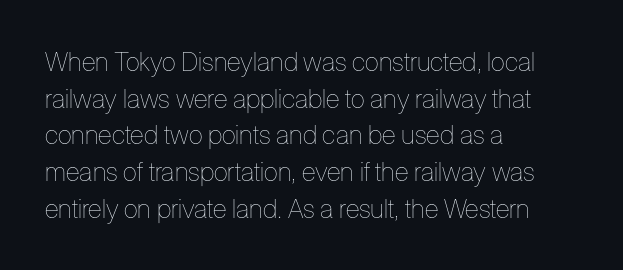
Q: Is the text bold? A: No.
Q: Is the text italic (slanted)? A: No, it is upright.
Q: Is the text underlined? A: No.
Q: How is the paragraph aligned? A: Left-aligned.
Q: Is the spacing between letters normal or unusually wide? A: Normal.
Q: Is the spacing between lines tight, normal or loose? A: Normal.
